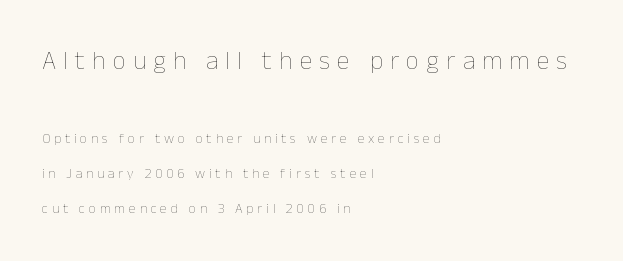
{"italic": "no", "bold": "no", "underline": "no", "align": "left", "line_spacing": "loose", "line_spacing_ratio": 2.5, "letter_spacing": "wide", "letter_spacing_em": 0.27, "larger_block": "first", "size_ratio": 1.86, "glyph_px": 26}
